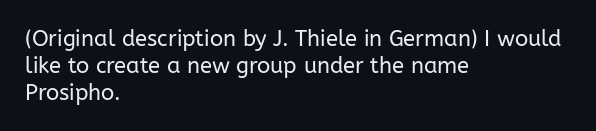
The image shows 22 px text type, upright; set left-aligned, line spacing 1.22x, normal letter spacing, not underlined.
